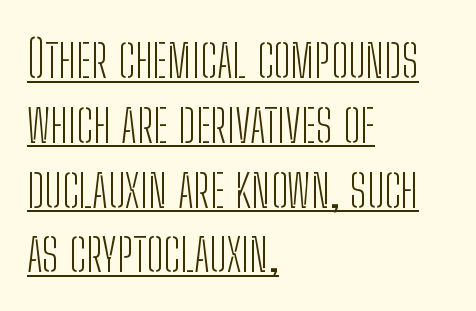
Q: Is the text bold? A: No.
Q: Is the text italic (slanted)? A: No, it is upright.
Q: Is the typeface a serif or a sans-serif typeface? A: Sans-serif.
Q: Is the text underlined? A: Yes.
Q: How is the paragraph aligned? A: Left-aligned.
Q: Is the spacing between letters normal or unusually wide? A: Normal.
Q: Is the spacing between lines tight, normal or loose? A: Normal.
Q: Width (condensed, normal, or wide)? A: Condensed.
Q: Stroke contrast? A: Low.
Q: x-height? A: Medium.
Q: Monospaced? A: No.
